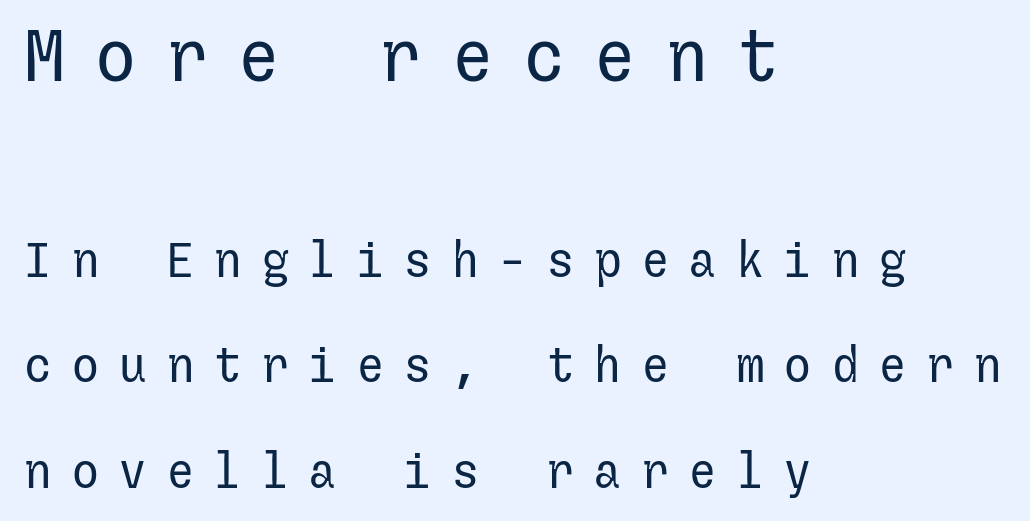
{"serif": "no", "italic": "no", "bold": "no", "weight": "regular", "width": "normal", "stroke_contrast": "low", "x_height": "medium", "underline": "no", "align": "left", "line_spacing": "loose", "line_spacing_ratio": 2.19, "letter_spacing": "wide", "letter_spacing_em": 0.39, "larger_block": "first", "size_ratio": 1.5, "glyph_px": 72}
